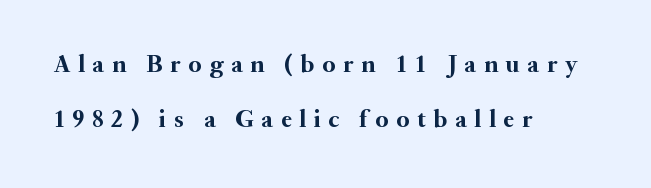
Q: Is the text bold? A: Yes.
Q: Is the text italic (slanted)? A: No, it is upright.
Q: Is the text underlined? A: No.
Q: How is the paragraph aligned? A: Left-aligned.
Q: Is the spacing between letters normal or unusually wide? A: Unusually wide.
Q: Is the spacing between lines tight, normal or loose? A: Loose.
